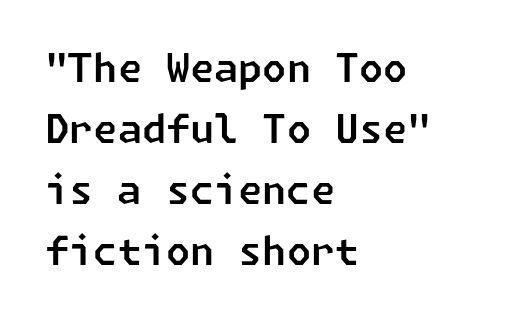
This sample keeps an unexceptional amount of space between lines. Check where the strokes stop: nothing finishes them off — pure sans. How are the letters spaced? Ordinarily, with no added tracking. The foot of each line stays bare and open. Teacher's note: observe the even left margin — that is flush-left alignment.
